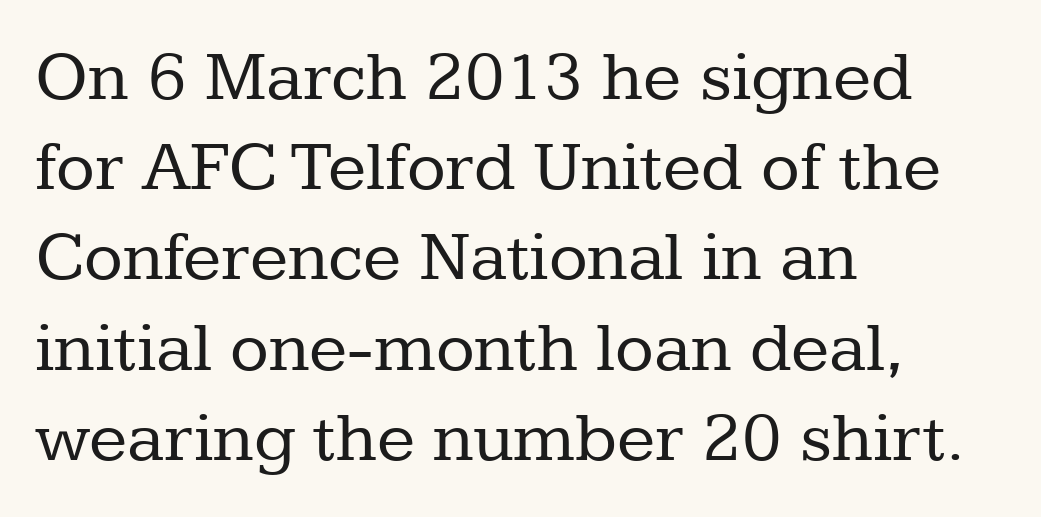
{"serif": "yes", "italic": "no", "bold": "no", "weight": "regular", "width": "normal", "stroke_contrast": "low", "x_height": "medium", "monospaced": "no", "underline": "no", "align": "left", "line_spacing": "normal", "line_spacing_ratio": 1.27, "letter_spacing": "normal", "letter_spacing_em": 0.0, "glyph_px": 71}
